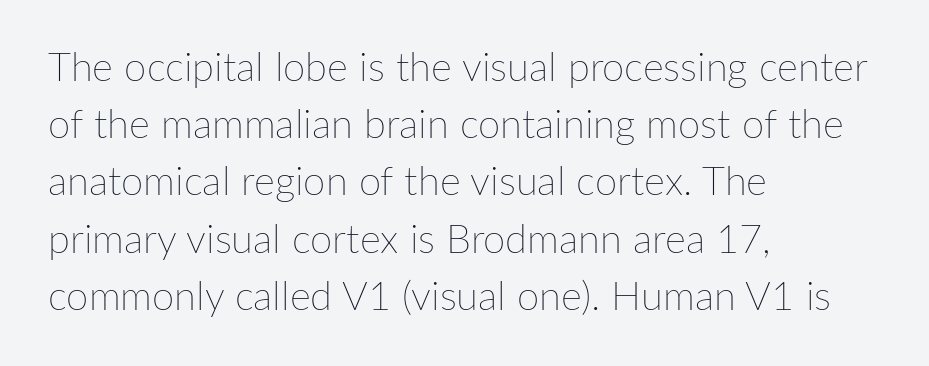
The image shows 40 px thin type, upright; set left-aligned, normal line spacing (1.43x), normal letter spacing, not underlined; low stroke contrast and a medium x-height.
